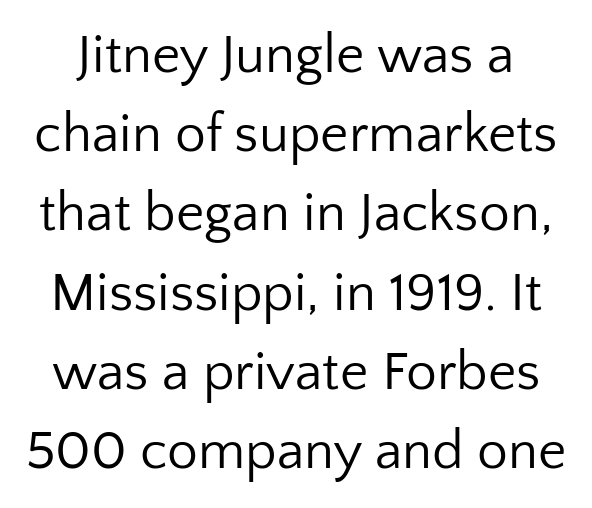
The image shows 55 px regular-weight sans-serif type, upright; set normal line spacing (1.44x), normal letter spacing, not underlined; low stroke contrast and a medium x-height.
